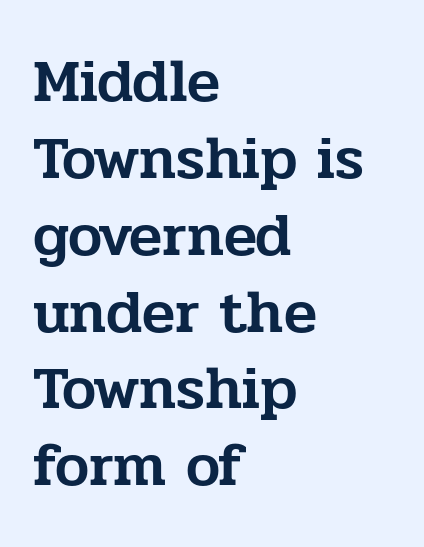
{"serif": "yes", "italic": "no", "width": "normal", "stroke_contrast": "low", "x_height": "medium", "monospaced": "no", "underline": "no", "align": "left", "line_spacing": "normal", "line_spacing_ratio": 1.26, "letter_spacing": "normal", "letter_spacing_em": 0.0, "glyph_px": 61}
